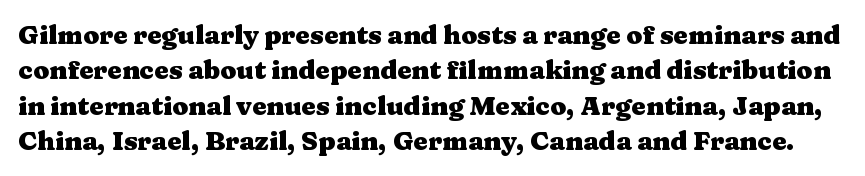
The image shows 26 px bold type, upright; set normal line spacing (1.36x), normal letter spacing, not underlined.
